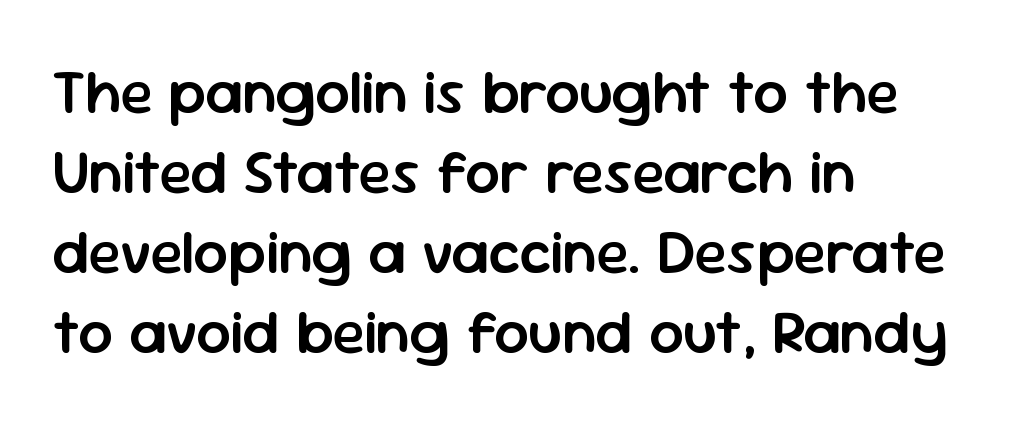
Q: Is the text bold? A: Semi-bold.
Q: Is the text italic (slanted)? A: No, it is upright.
Q: Is the typeface a serif or a sans-serif typeface? A: Sans-serif.
Q: Is the text underlined? A: No.
Q: How is the paragraph aligned? A: Left-aligned.
Q: Is the spacing between letters normal or unusually wide? A: Normal.
Q: Is the spacing between lines tight, normal or loose? A: Normal.
Q: Width (condensed, normal, or wide)? A: Normal.
Q: Stroke contrast? A: Low.
Q: x-height? A: Medium.
Q: Monospaced? A: No.
